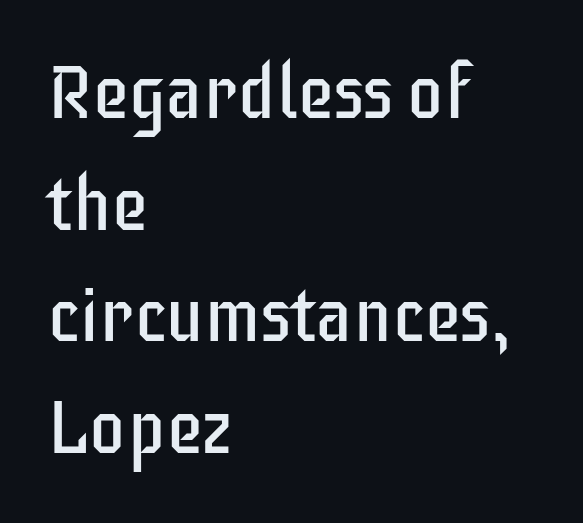
The image shows 75 px regular-weight, condensed sans-serif type, upright; set left-aligned, normal line spacing (1.49x), normal letter spacing, not underlined; low stroke contrast and a large x-height.
